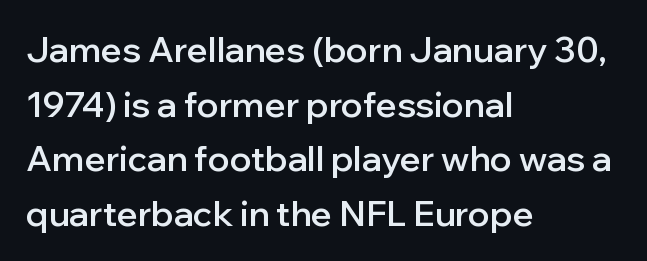
The image shows 35 px semibold sans-serif type, upright; set left-aligned, normal line spacing (1.56x), normal letter spacing, not underlined; low stroke contrast and a medium x-height.
